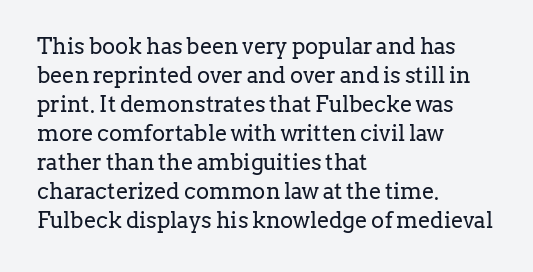
{"italic": "no", "bold": "no", "underline": "no", "align": "left", "line_spacing": "normal", "line_spacing_ratio": 1.32, "letter_spacing": "normal", "letter_spacing_em": 0.0, "glyph_px": 22}
